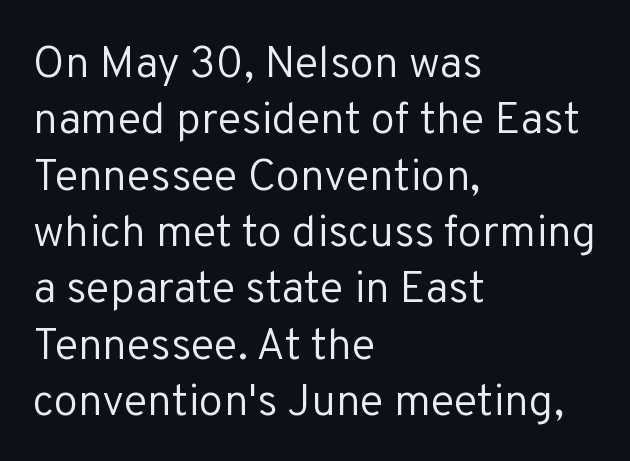
Q: Is the text bold? A: No.
Q: Is the text italic (slanted)? A: No, it is upright.
Q: Is the typeface a serif or a sans-serif typeface? A: Sans-serif.
Q: Is the text underlined? A: No.
Q: How is the paragraph aligned? A: Left-aligned.
Q: Is the spacing between letters normal or unusually wide? A: Normal.
Q: Is the spacing between lines tight, normal or loose? A: Normal.
Q: Width (condensed, normal, or wide)? A: Normal.
Q: Stroke contrast? A: Low.
Q: x-height? A: Medium.
Q: Monospaced? A: No.
